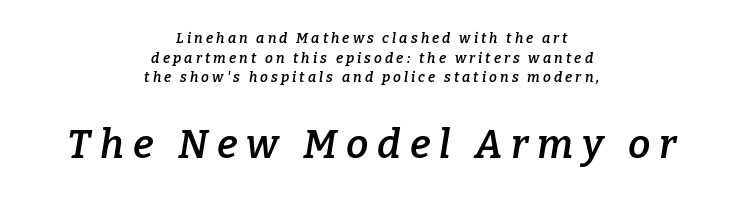
Q: Is the text bold? A: Semi-bold.
Q: Is the text italic (slanted)? A: Yes, it leans right by about 9 degrees.
Q: Is the typeface a serif or a sans-serif typeface? A: Serif.
Q: Is the text underlined? A: No.
Q: How is the paragraph aligned? A: Centered.
Q: Is the spacing between letters normal or unusually wide? A: Unusually wide.
Q: Is the spacing between lines tight, normal or loose? A: Normal.
Q: Which block of text is set in a larger size, the first (top) or the second (bottom)? A: The second (bottom) one.
Q: Width (condensed, normal, or wide)? A: Normal.
Q: Stroke contrast? A: Low.
Q: x-height? A: Medium.
Q: Monospaced? A: No.
